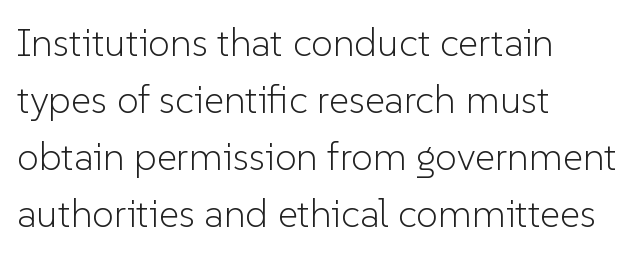
{"serif": "no", "italic": "no", "bold": "no", "weight": "light", "width": "normal", "stroke_contrast": "low", "x_height": "medium", "monospaced": "no", "underline": "no", "align": "left", "line_spacing": "normal", "line_spacing_ratio": 1.46, "letter_spacing": "normal", "letter_spacing_em": 0.0, "glyph_px": 39}
